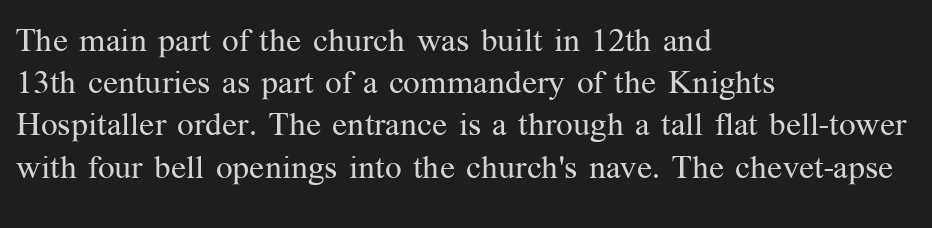
{"serif": "yes", "italic": "no", "bold": "no", "weight": "regular", "width": "normal", "stroke_contrast": "medium", "x_height": "medium", "monospaced": "no", "underline": "no", "align": "left", "line_spacing": "normal", "line_spacing_ratio": 1.28, "letter_spacing": "normal", "letter_spacing_em": 0.0, "glyph_px": 33}
